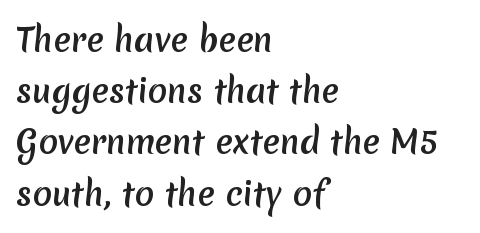
Is the block centered? No — it sits flush against the left margin. Clear beneath every line of the passage. Nobody touched the tracking dial on this one. Here the designer chose a conventional face with non-uniform glyph widths.
